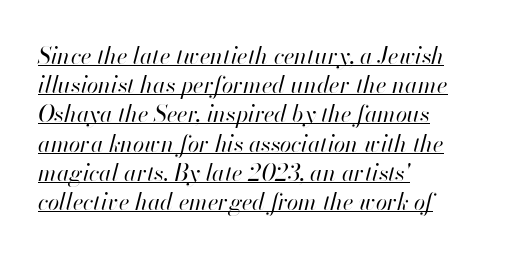
The image shows 23 px text type, italic (leaning right); set left-aligned, normal line spacing (1.27x), normal letter spacing, underlined.
